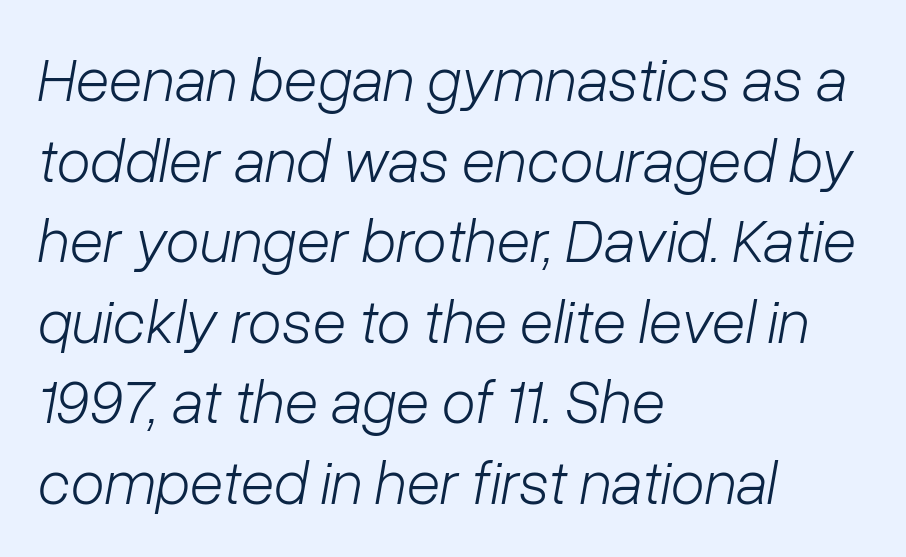
{"italic": "yes", "lean": "right", "slant_degrees": 10, "bold": "no", "weight": "light", "width": "normal", "stroke_contrast": "low", "x_height": "medium", "monospaced": "no", "underline": "no", "align": "left", "line_spacing": "normal", "line_spacing_ratio": 1.3, "letter_spacing": "normal", "letter_spacing_em": 0.0, "glyph_px": 62}
